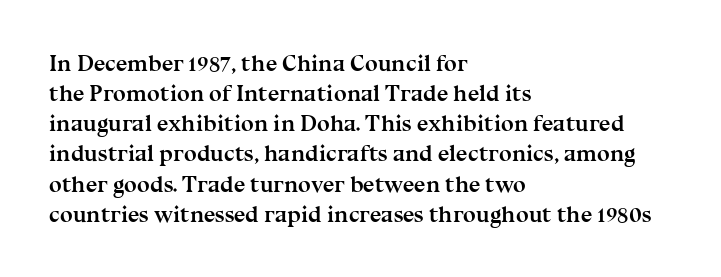
{"italic": "no", "bold": "yes", "underline": "no", "align": "left", "line_spacing": "normal", "line_spacing_ratio": 1.31, "letter_spacing": "normal", "letter_spacing_em": 0.0, "glyph_px": 23}
